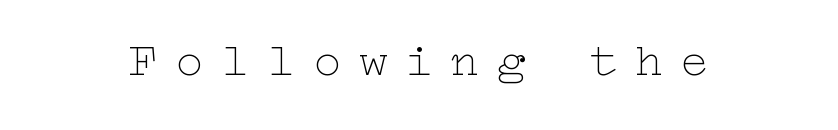
The image shows 47 px thin, wide type, upright; set unusually wide letter spacing (+0.38 em), not underlined; low stroke contrast and a medium x-height.
